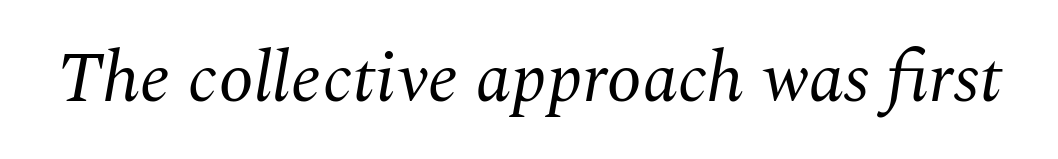
{"serif": "yes", "italic": "yes", "lean": "right", "slant_degrees": 10, "bold": "no", "weight": "regular", "width": "normal", "stroke_contrast": "medium", "x_height": "medium", "monospaced": "no", "underline": "no", "letter_spacing": "normal", "letter_spacing_em": 0.0, "glyph_px": 71}
